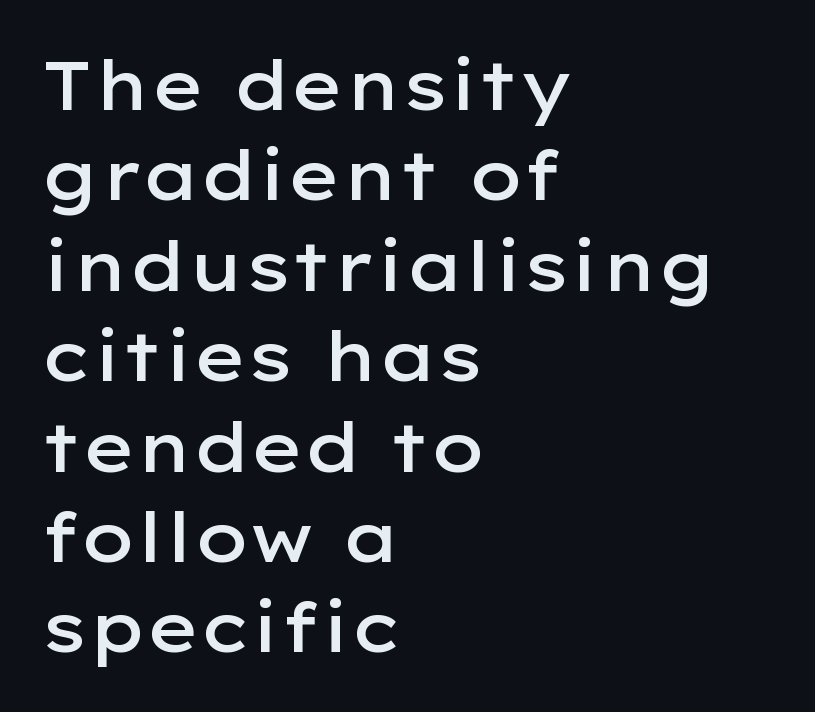
{"serif": "no", "italic": "no", "bold": "semi", "weight": "semibold", "width": "wide", "stroke_contrast": "low", "x_height": "medium", "monospaced": "no", "underline": "no", "align": "left", "line_spacing": "normal", "line_spacing_ratio": 1.31, "letter_spacing": "normal", "letter_spacing_em": 0.0, "glyph_px": 69}
